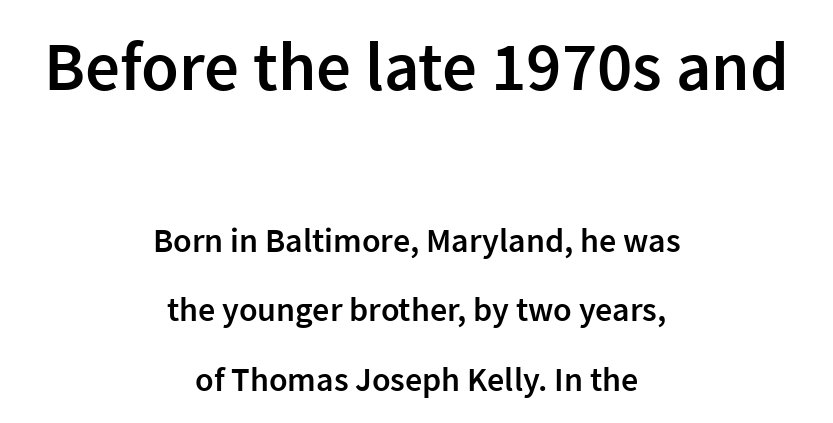
Q: Is the text bold? A: Semi-bold.
Q: Is the text italic (slanted)? A: No, it is upright.
Q: Is the typeface a serif or a sans-serif typeface? A: Sans-serif.
Q: Is the text underlined? A: No.
Q: How is the paragraph aligned? A: Centered.
Q: Is the spacing between letters normal or unusually wide? A: Normal.
Q: Is the spacing between lines tight, normal or loose? A: Loose.
Q: Which block of text is set in a larger size, the first (top) or the second (bottom)? A: The first (top) one.
Q: Width (condensed, normal, or wide)? A: Normal.
Q: Stroke contrast? A: Low.
Q: x-height? A: Medium.
Q: Monospaced? A: No.
